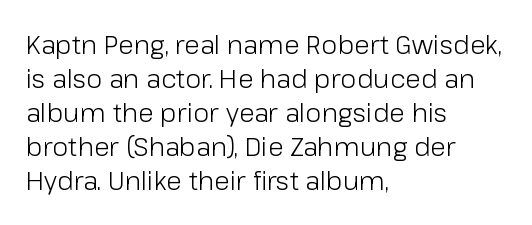
Q: Is the text bold? A: No.
Q: Is the text italic (slanted)? A: No, it is upright.
Q: Is the text underlined? A: No.
Q: How is the paragraph aligned? A: Left-aligned.
Q: Is the spacing between letters normal or unusually wide? A: Normal.
Q: Is the spacing between lines tight, normal or loose? A: Normal.
